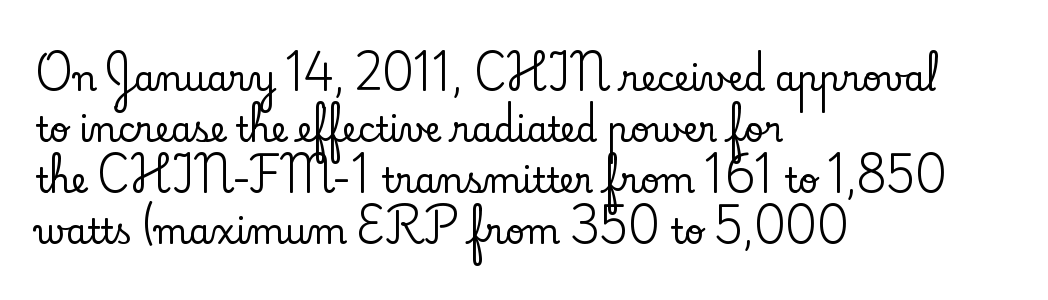
The paragraph has a hard left edge and a soft right edge. The passage shown is not underscored anywhere. In terms of posture, this sample is upright. These lines are composed in type with serifs.
